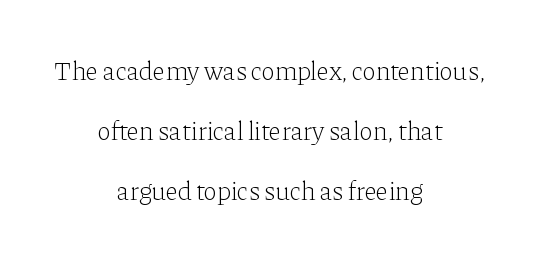
{"italic": "no", "bold": "no", "underline": "no", "align": "center", "line_spacing": "loose", "line_spacing_ratio": 2.3, "letter_spacing": "normal", "letter_spacing_em": 0.0, "glyph_px": 26}
